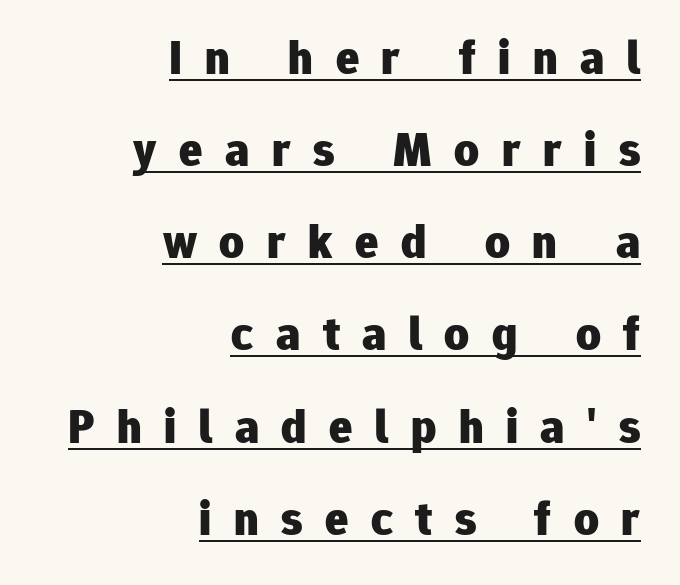
Q: Is the text bold? A: Yes.
Q: Is the text italic (slanted)? A: No, it is upright.
Q: Is the typeface a serif or a sans-serif typeface? A: Sans-serif.
Q: Is the text underlined? A: Yes.
Q: How is the paragraph aligned? A: Right-aligned.
Q: Is the spacing between letters normal or unusually wide? A: Unusually wide.
Q: Is the spacing between lines tight, normal or loose? A: Loose.
Q: Width (condensed, normal, or wide)? A: Normal.
Q: Stroke contrast? A: Low.
Q: x-height? A: Medium.
Q: Monospaced? A: No.
